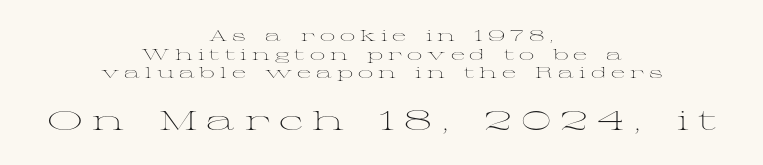
Stroke mass is kept to a normal reading level or below. Underline: absent. The paragraph has two soft edges and a firm central axis. The composition opens small and finishes big. You can tell it's not italic because the verticals are truly vertical.
